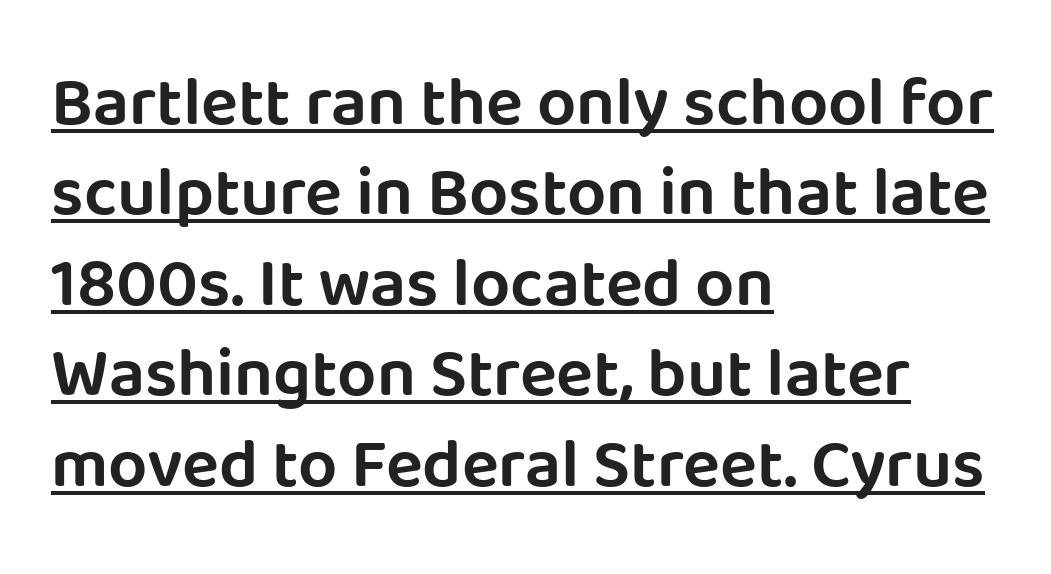
The image shows 69 px sans-serif type, upright; set left-aligned, normal line spacing (1.31x), normal letter spacing, underlined; low stroke contrast and a large x-height.
